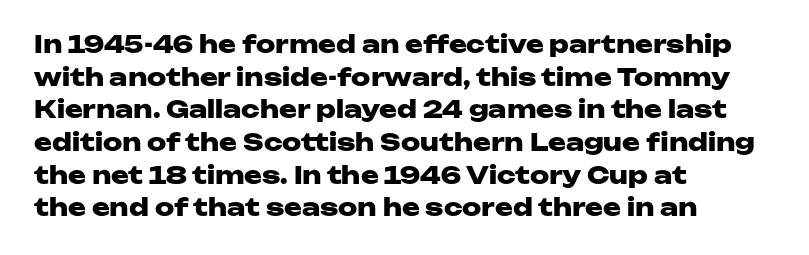
The rendering uses a moderate line-height, typical for paragraphs. The typography opts for an upright posture over an oblique one. Each word holds together tightly as a unit, with standard inter-letter gaps. Left-aligned paragraph, ragged on the right. The sample has been set heavy, in full bold. The string is rendered with underlining switched off.
